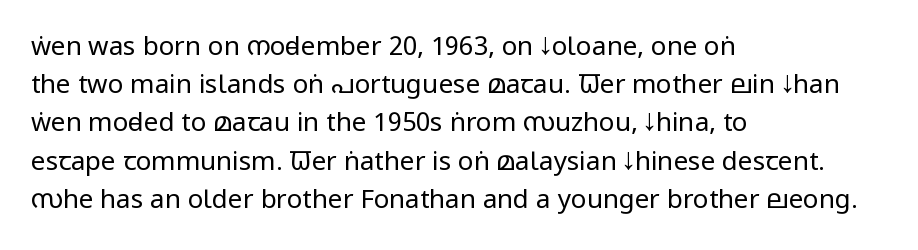
The vertical gap from one line to the next is medium. Quick note: underline off. The characters are drawn with everyday or finer stroke widths. A typesetter would mark this as roman, not italic. Caption: multi-line text, flush left, ragged right.
